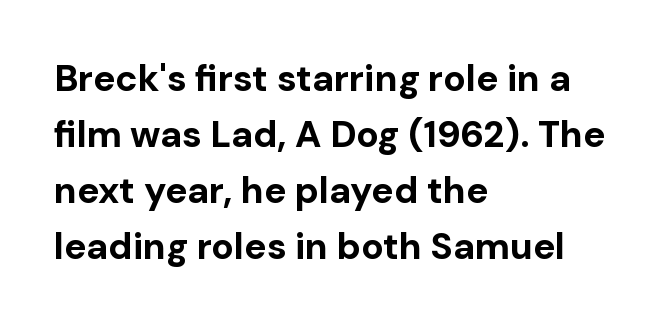
Strong, thick strokes mark this as bold type. Stroke terminals: plain, sans-serif. Posture: vertical. The leading is moderate, giving the passage an even texture. A typesetter would call this proportional, since set widths differ per character. No extra tracking has been applied to these lines.
